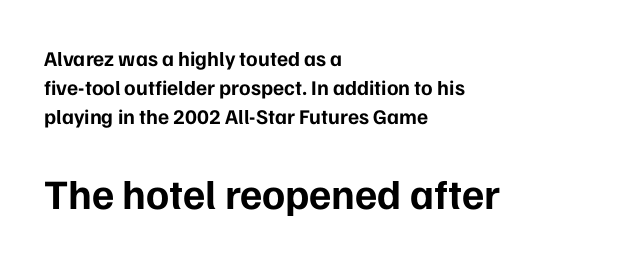
Q: Is the text bold? A: Yes.
Q: Is the text italic (slanted)? A: No, it is upright.
Q: Is the typeface a serif or a sans-serif typeface? A: Sans-serif.
Q: Is the text underlined? A: No.
Q: How is the paragraph aligned? A: Left-aligned.
Q: Is the spacing between letters normal or unusually wide? A: Normal.
Q: Is the spacing between lines tight, normal or loose? A: Normal.
Q: Which block of text is set in a larger size, the first (top) or the second (bottom)? A: The second (bottom) one.
Q: Width (condensed, normal, or wide)? A: Normal.
Q: Stroke contrast? A: Low.
Q: x-height? A: Medium.
Q: Monospaced? A: No.
